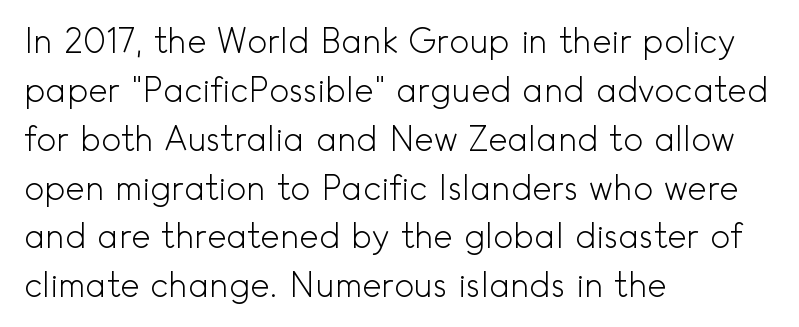
The image shows 33 px light sans-serif type, upright; set left-aligned, normal line spacing (1.48x), normal letter spacing, not underlined; a small x-height.
